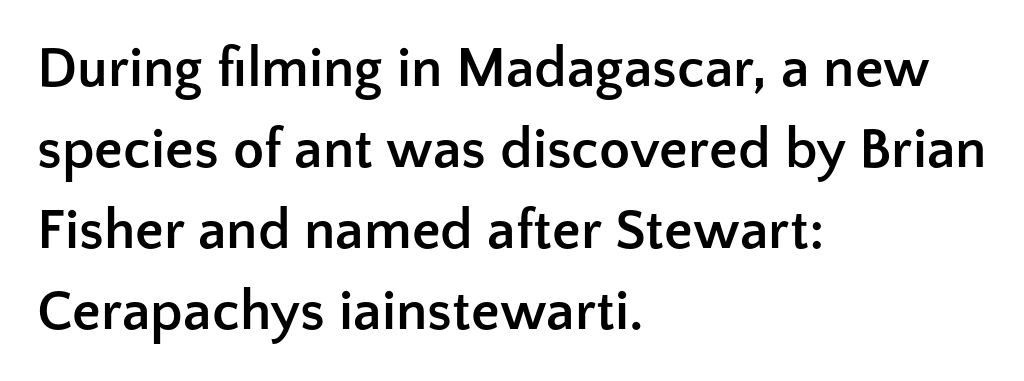
Q: Is the text bold? A: Yes.
Q: Is the text italic (slanted)? A: No, it is upright.
Q: Is the typeface a serif or a sans-serif typeface? A: Sans-serif.
Q: Is the text underlined? A: No.
Q: How is the paragraph aligned? A: Left-aligned.
Q: Is the spacing between letters normal or unusually wide? A: Normal.
Q: Is the spacing between lines tight, normal or loose? A: Normal.
Q: Width (condensed, normal, or wide)? A: Normal.
Q: Stroke contrast? A: Low.
Q: x-height? A: Medium.
Q: Monospaced? A: No.
